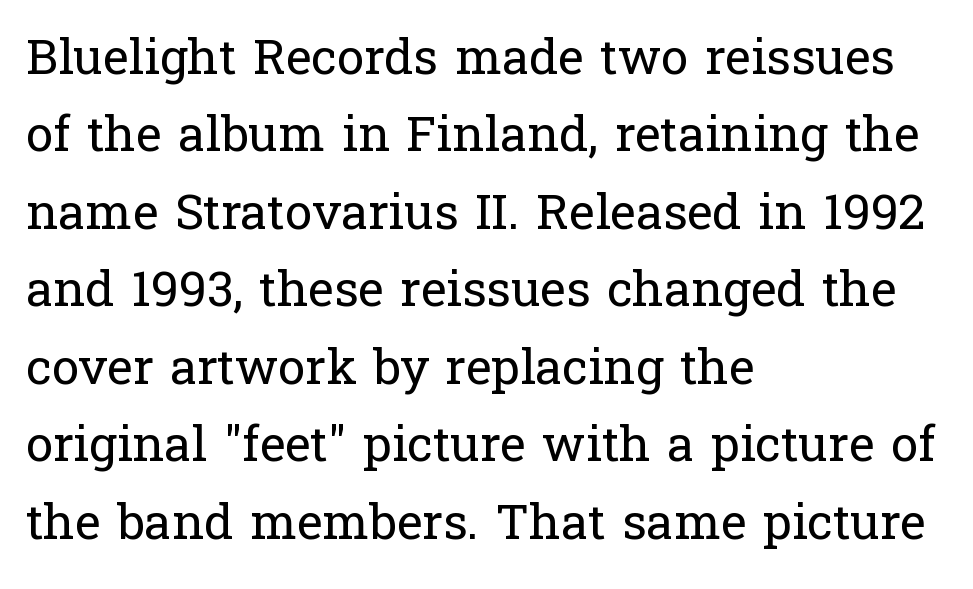
The image shows 49 px regular-weight serif type, upright; set left-aligned, normal line spacing (1.58x), normal letter spacing, not underlined; low stroke contrast and a medium x-height.
